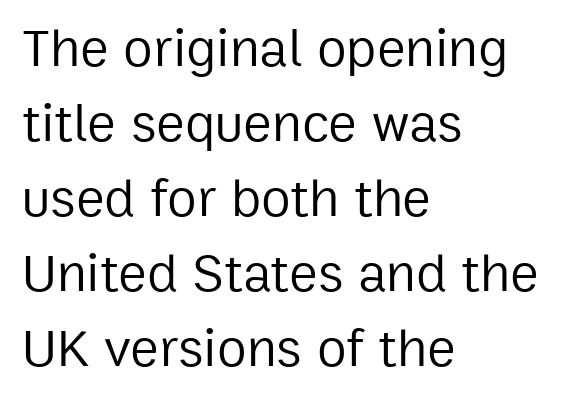
The image shows 54 px regular-weight sans-serif type, upright; set left-aligned, normal line spacing (1.39x), normal letter spacing, not underlined; low stroke contrast and a medium x-height.
